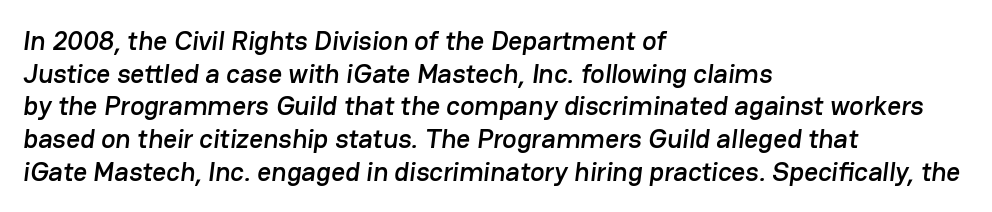
{"underline": "no", "align": "left", "line_spacing_ratio": 1.21, "letter_spacing": "normal", "letter_spacing_em": 0.0, "glyph_px": 27}
